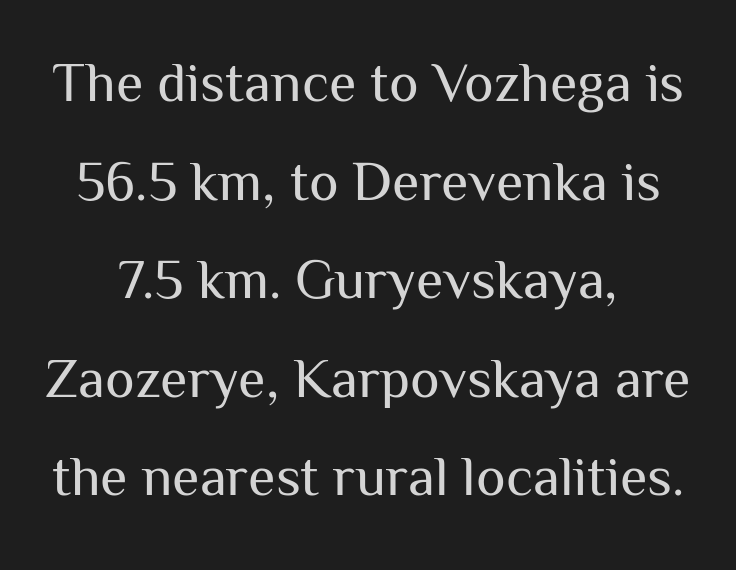
Spacing verdict: proportional, widths tailored to each character. This is the regular roman posture of the typeface. Short note: letters normally spaced. Heaviness? Minimal to ordinary, like unemphasized prose.
